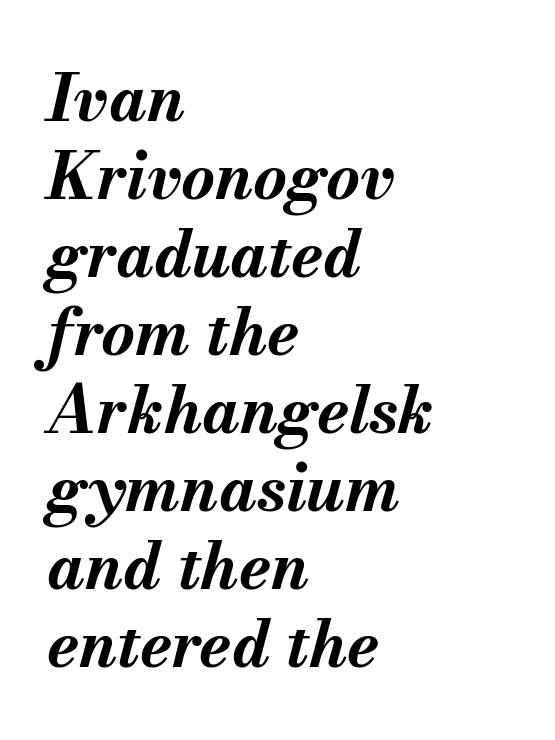
{"italic": "yes", "lean": "right", "slant_degrees": 13, "bold": "yes", "weight": "bold", "width": "normal", "stroke_contrast": "medium", "x_height": "small", "monospaced": "no", "underline": "no", "align": "left", "line_spacing_ratio": 1.2, "letter_spacing": "normal", "letter_spacing_em": 0.0, "glyph_px": 65}
